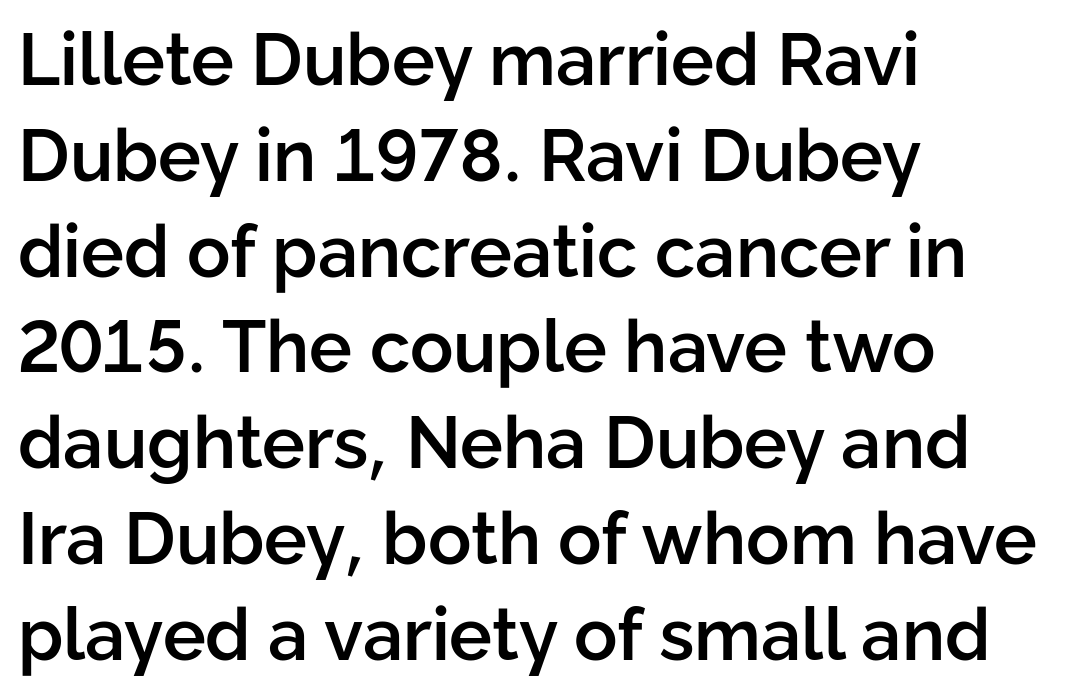
Look at the tracking — it's just the regular setting, nothing added. The letters advance in unequal steps, a hallmark of proportional type. Does the type have serifs? No, each stem ends abruptly. Summary of weight: moderately heavy, a semibold. The passage shown stacks its lines at a standard gap. A bare baseline throughout the passage.
